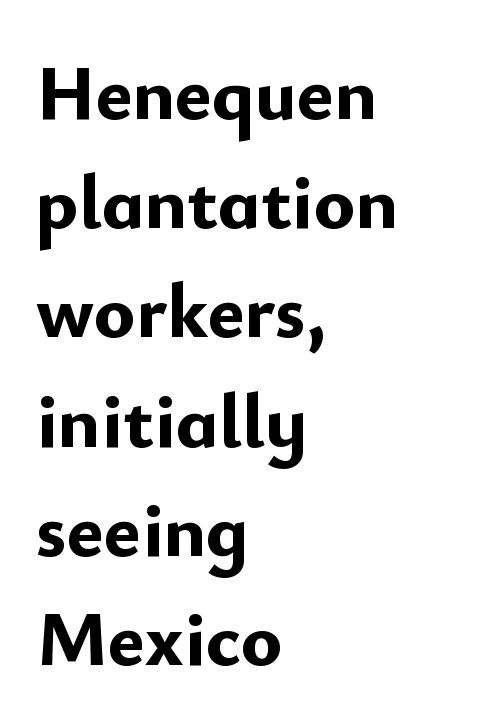
{"serif": "no", "italic": "no", "bold": "yes", "weight": "bold", "width": "normal", "stroke_contrast": "low", "x_height": "small", "monospaced": "no", "underline": "no", "align": "left", "line_spacing": "normal", "line_spacing_ratio": 1.4, "letter_spacing": "normal", "letter_spacing_em": 0.0, "glyph_px": 78}
